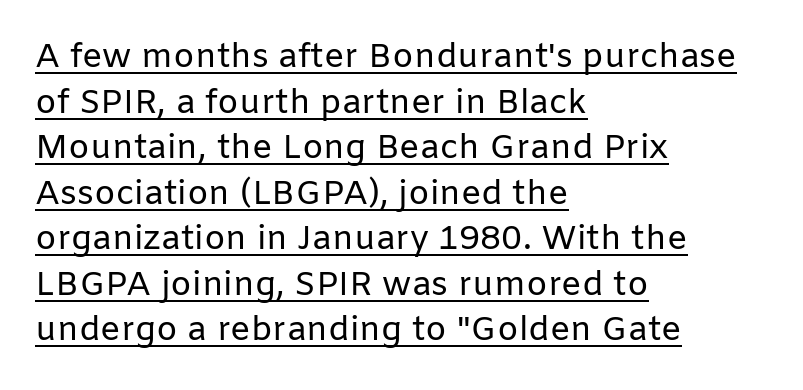
Every character sits straight up, as roman type does. Caption: lettering with a line underneath. Do the characters align in a grid? No, the font is proportional. The paragraph shown leans on its left margin.
